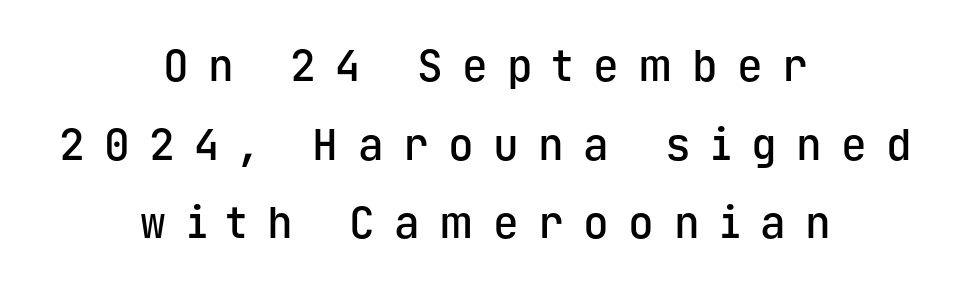
Q: Is the text bold? A: Semi-bold.
Q: Is the text italic (slanted)? A: No, it is upright.
Q: Is the typeface a serif or a sans-serif typeface? A: Sans-serif.
Q: Is the text underlined? A: No.
Q: How is the paragraph aligned? A: Centered.
Q: Is the spacing between letters normal or unusually wide? A: Unusually wide.
Q: Width (condensed, normal, or wide)? A: Normal.
Q: Stroke contrast? A: Low.
Q: x-height? A: Medium.
Q: Monospaced? A: Yes.
